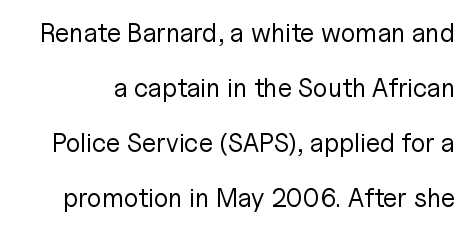
{"italic": "no", "bold": "no", "underline": "no", "line_spacing": "loose", "line_spacing_ratio": 2.11, "letter_spacing": "normal", "letter_spacing_em": 0.0, "glyph_px": 26}
